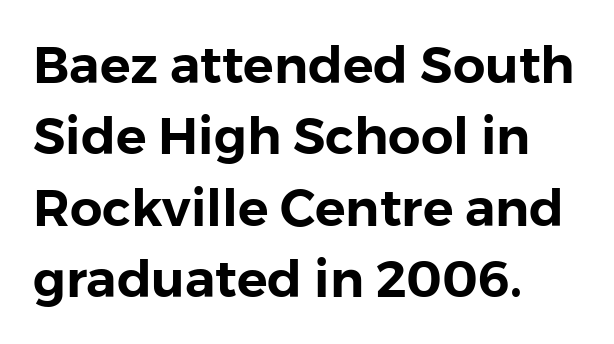
Q: Is the text italic (slanted)? A: No, it is upright.
Q: Is the typeface a serif or a sans-serif typeface? A: Sans-serif.
Q: Is the text underlined? A: No.
Q: How is the paragraph aligned? A: Left-aligned.
Q: Is the spacing between letters normal or unusually wide? A: Normal.
Q: Is the spacing between lines tight, normal or loose? A: Normal.
Q: Width (condensed, normal, or wide)? A: Normal.
Q: x-height? A: Medium.
Q: Monospaced? A: No.
